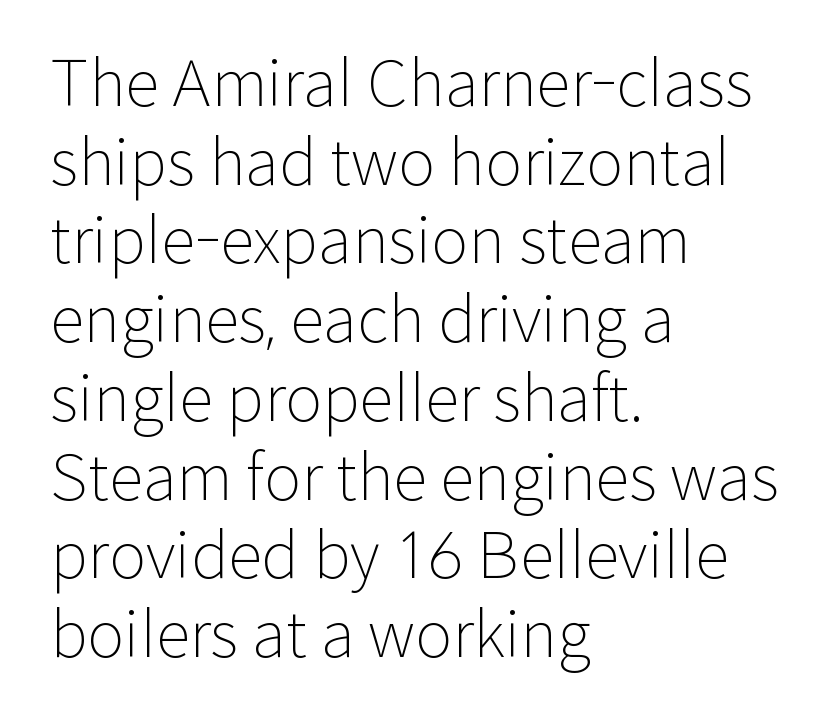
Caption: multi-line text, flush left, ragged right. Vertical spacing — default. Each letter's strokes conclude bluntly, with no projecting serifs. Designer's note — italics off, roman on. These glyphs show unthickened strokes, regular width or finer.
